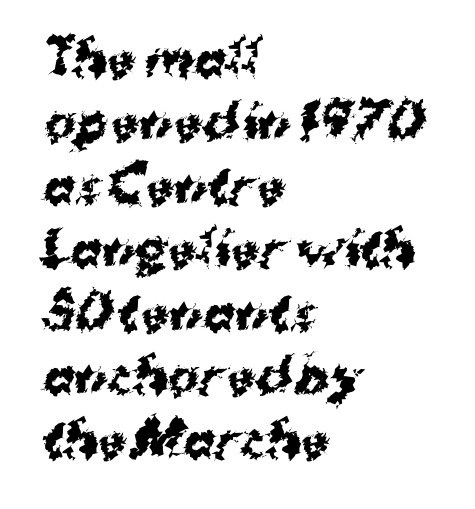
Reading down the block, your eye returns to a fixed left position each line. Is this a fixed-width face? No — the glyphs have proportional, varying widths. The gap between lines stays unmarked. Vertical spacing — default. Pretty heavy lettering here — definitely bold.
